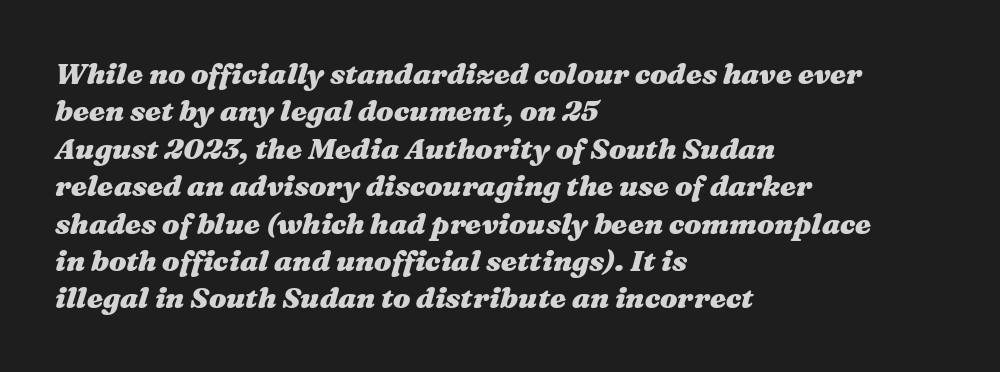
The image shows 29 px heavy, wide type, italic (leaning right); set left-aligned, normal line spacing (1.29x), normal letter spacing, not underlined; medium stroke contrast and a medium x-height.
